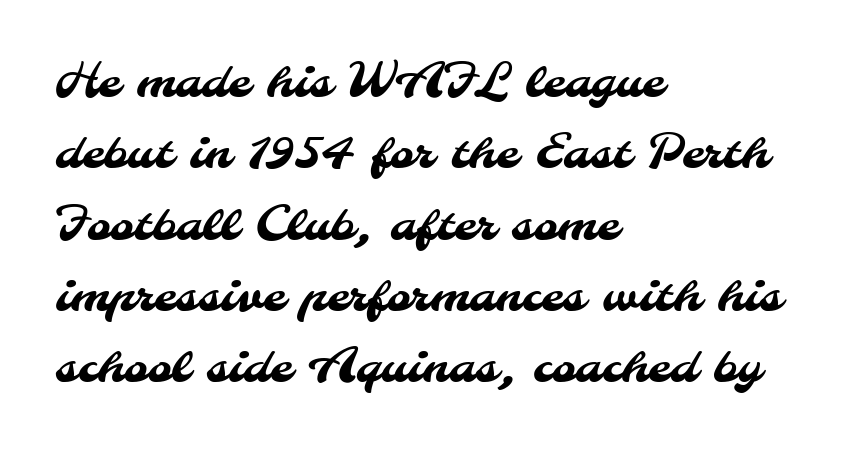
The image shows 46 px sans-serif type; set left-aligned, normal line spacing (1.55x), normal letter spacing, not underlined; medium stroke contrast and a small x-height.
